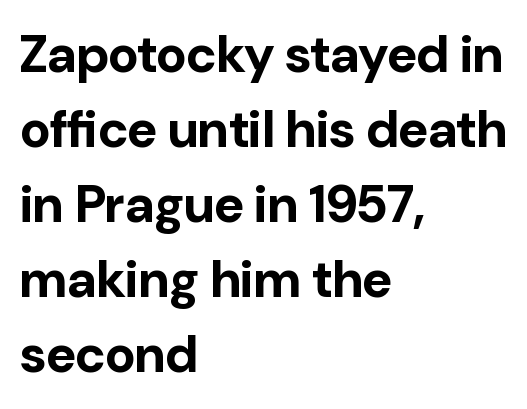
{"serif": "no", "italic": "no", "bold": "yes", "weight": "bold", "width": "normal", "stroke_contrast": "low", "x_height": "medium", "monospaced": "no", "underline": "no", "align": "left", "line_spacing": "normal", "line_spacing_ratio": 1.44, "letter_spacing": "normal", "letter_spacing_em": 0.0, "glyph_px": 52}
